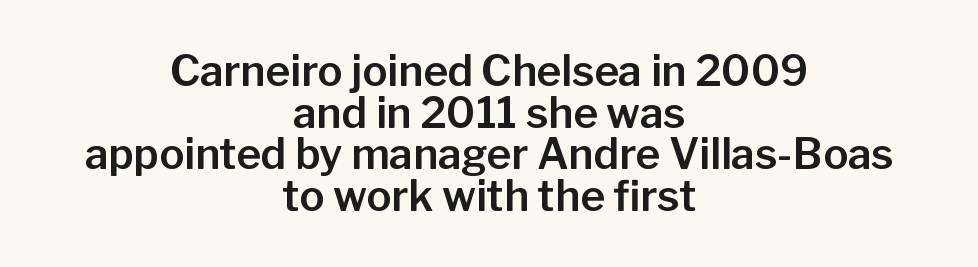
Look at the bottom of the vertical strokes: they stop flat, with no serifs. How are the letters spaced? Ordinarily, with no added tracking. Upright lettering throughout. Here the designer chose a conventional face with non-uniform glyph widths.
